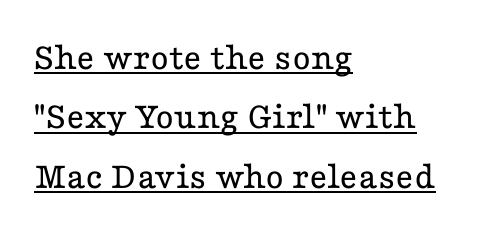
Standard letterfit; no display-style spreading of the glyphs. Decoration check: the copy is underlined. The face used here is proportionally spaced, like ordinary book or web type. Weight class: somewhere from thin through regular. Examine the stroke ends and you'll spot serifs.
